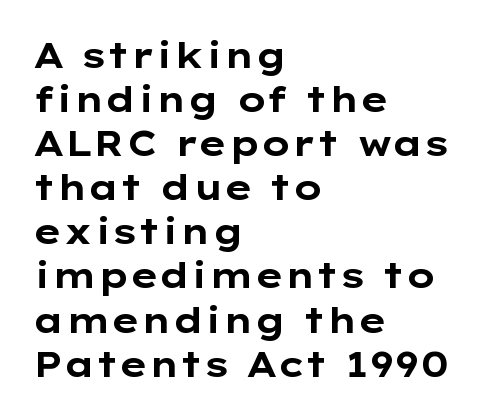
The passage shown is not underscored anywhere. The rendering uses natural spacing where letterforms have individual widths. Does the leading feel generous? No, just average. Short note: letters normally spaced. The type sits square on the baseline with zero lean. In CSS terms this would be text-align: left.
